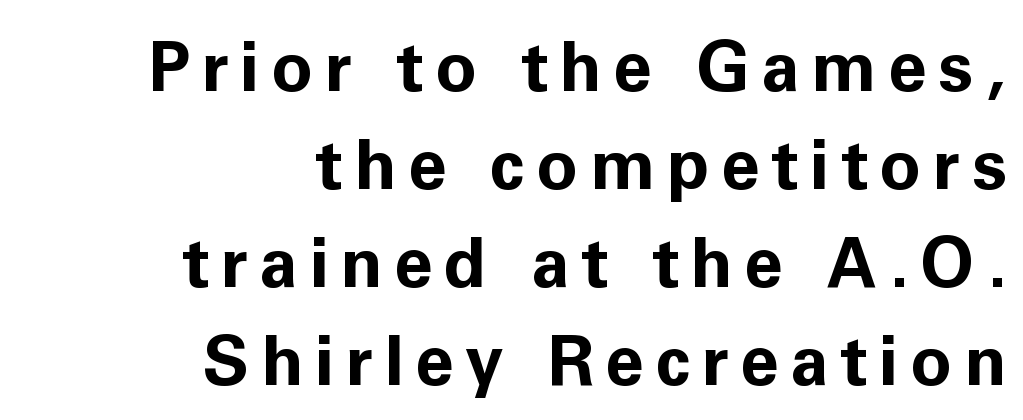
{"serif": "no", "italic": "no", "bold": "yes", "weight": "bold", "width": "normal", "stroke_contrast": "low", "x_height": "medium", "monospaced": "no", "underline": "no", "align": "right", "line_spacing": "normal", "line_spacing_ratio": 1.42, "glyph_px": 69}
